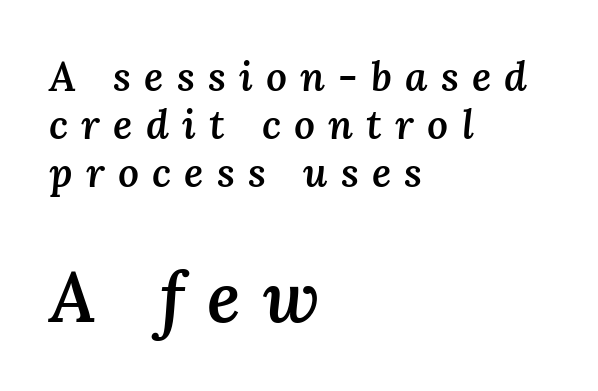
The image shows 71 px semibold type, italic (leaning right); set left-aligned, line spacing 1.17x, unusually wide letter spacing (+0.32 em), not underlined; the second (bottom) block is 1.73x larger; medium stroke contrast and a medium x-height.
